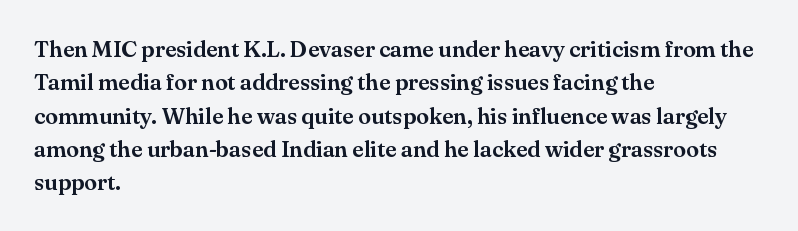
{"italic": "no", "underline": "no", "align": "left", "line_spacing": "normal", "line_spacing_ratio": 1.45, "letter_spacing": "normal", "letter_spacing_em": 0.0, "glyph_px": 23}
